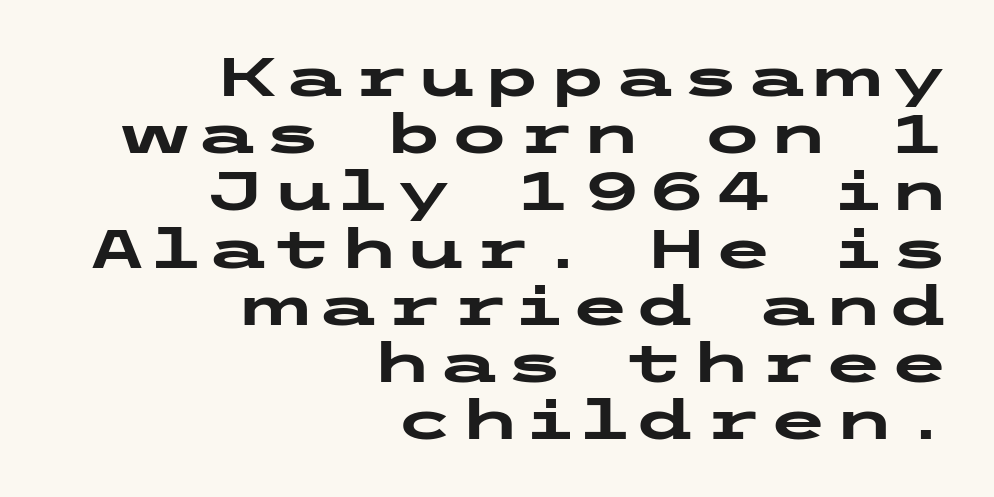
Very little white space separates one row of letters from the next. The face used here has the dense, thick strokes of a bold. Casual observation: everything's shoved over to the right. Nobody drew a line under any word here.
